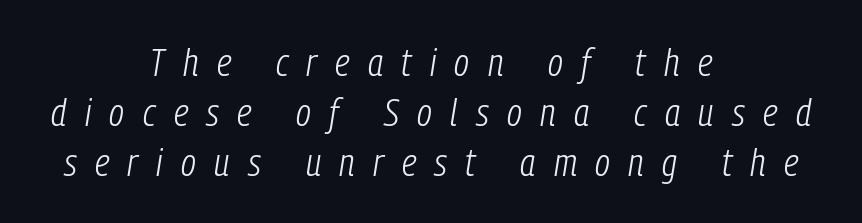
{"italic": "yes", "lean": "right", "slant_degrees": 9, "bold": "no", "weight": "light", "width": "condensed", "stroke_contrast": "low", "x_height": "medium", "monospaced": "no", "underline": "no", "align": "center", "line_spacing": "normal", "line_spacing_ratio": 1.28, "letter_spacing": "wide", "letter_spacing_em": 0.47, "glyph_px": 39}
